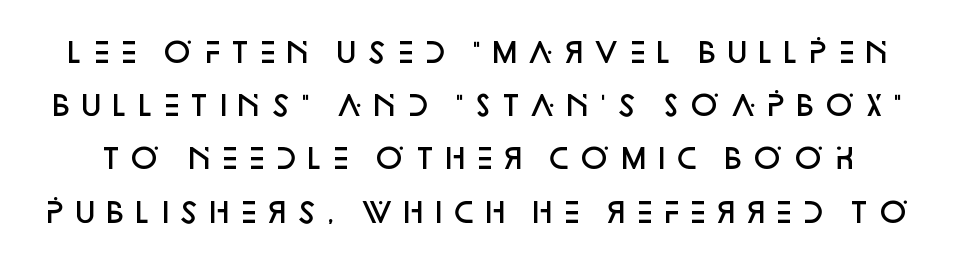
{"serif": "no", "italic": "no", "bold": "semi", "weight": "semibold", "width": "normal", "stroke_contrast": "low", "x_height": "large", "monospaced": "no", "underline": "no", "line_spacing": "loose", "line_spacing_ratio": 1.9, "glyph_px": 28}
